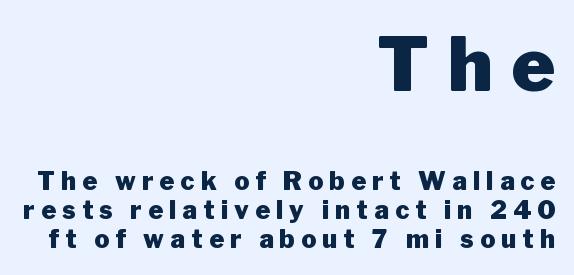
{"serif": "no", "italic": "no", "bold": "yes", "weight": "heavy", "width": "normal", "stroke_contrast": "low", "x_height": "medium", "monospaced": "no", "underline": "no", "align": "right", "line_spacing_ratio": 1.17, "letter_spacing": "wide", "letter_spacing_em": 0.25, "larger_block": "first", "size_ratio": 2.96, "glyph_px": 74}
